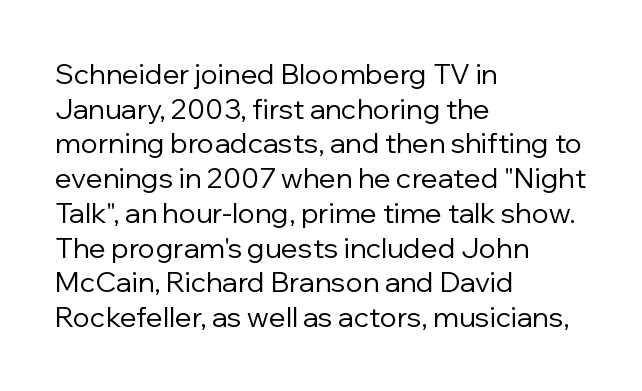
Q: Is the text bold? A: No.
Q: Is the text italic (slanted)? A: No, it is upright.
Q: Is the typeface a serif or a sans-serif typeface? A: Sans-serif.
Q: Is the text underlined? A: No.
Q: How is the paragraph aligned? A: Left-aligned.
Q: Is the spacing between letters normal or unusually wide? A: Normal.
Q: Width (condensed, normal, or wide)? A: Normal.
Q: Stroke contrast? A: Low.
Q: x-height? A: Medium.
Q: Monospaced? A: No.
